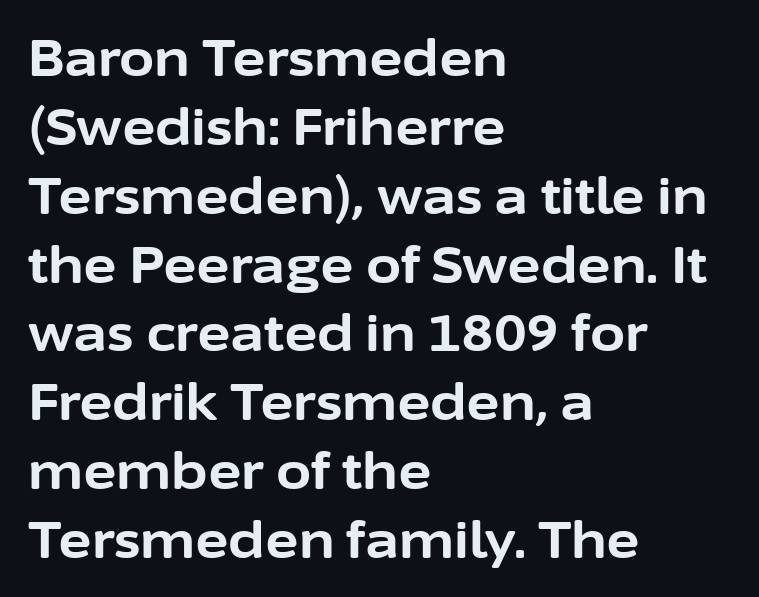
The image shows 51 px bold sans-serif type, upright; set left-aligned, normal line spacing (1.35x), normal letter spacing, not underlined; low stroke contrast and a medium x-height.
